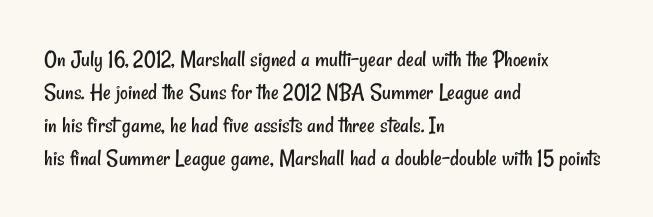
Bold? No — there's no thickening of the strokes. All the whitespace from short lines collects on the right. The rendering keeps characters at their native spacing. Summary of vertical rhythm: regular, with standard interline spacing. Anything drawn beneath the words? Only blank space.
